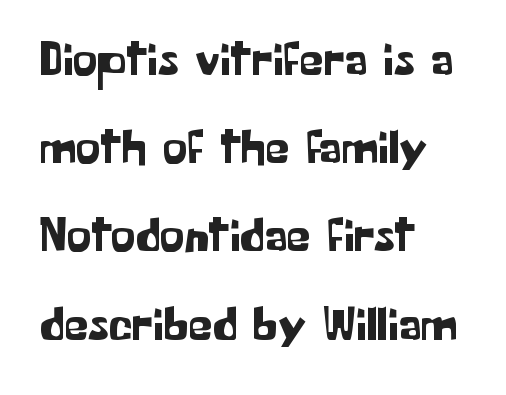
Q: Is the text italic (slanted)? A: No, it is upright.
Q: Is the typeface a serif or a sans-serif typeface? A: Sans-serif.
Q: Is the text underlined? A: No.
Q: How is the paragraph aligned? A: Left-aligned.
Q: Is the spacing between letters normal or unusually wide? A: Normal.
Q: Width (condensed, normal, or wide)? A: Normal.
Q: Stroke contrast? A: Low.
Q: x-height? A: Medium.
Q: Monospaced? A: No.
